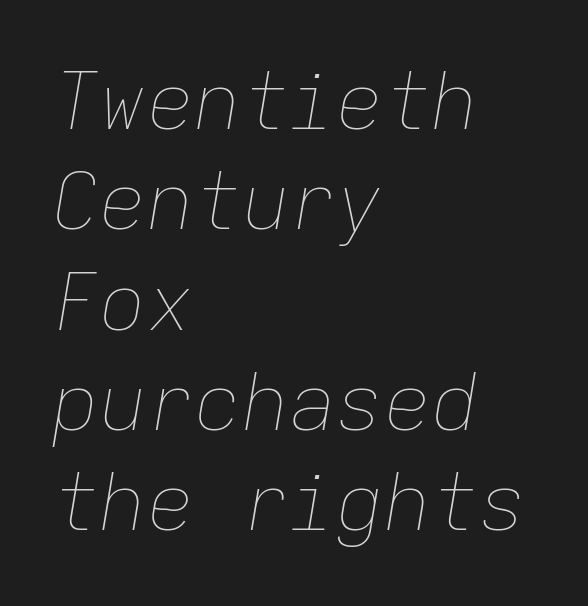
The image shows 79 px thin type, italic (leaning right), monospaced; set left-aligned, normal line spacing (1.27x), normal letter spacing, not underlined; low stroke contrast and a medium x-height.
